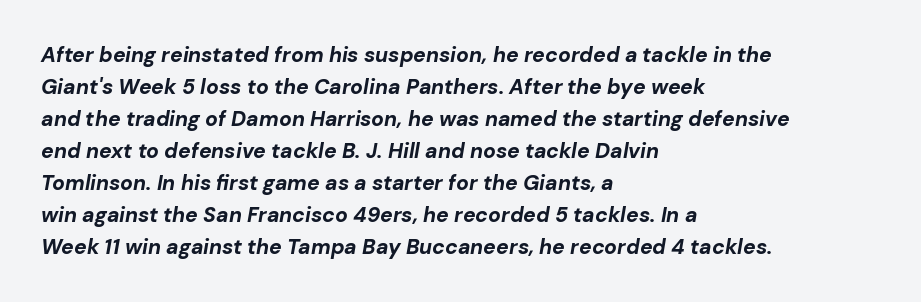
The image shows 21 px bold type, italic (leaning right); set left-aligned, normal line spacing (1.52x), normal letter spacing, not underlined.
